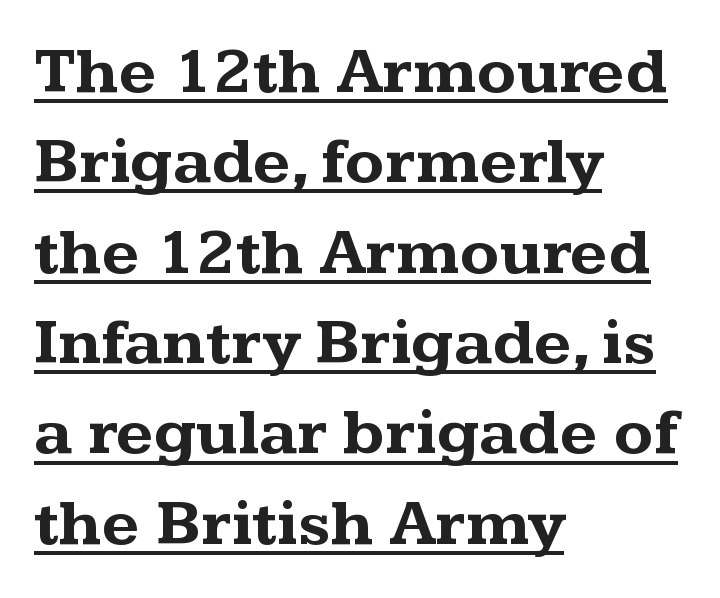
The image shows 65 px bold, wide serif type, upright; set left-aligned, normal line spacing (1.39x), normal letter spacing, underlined; medium stroke contrast and a medium x-height.
